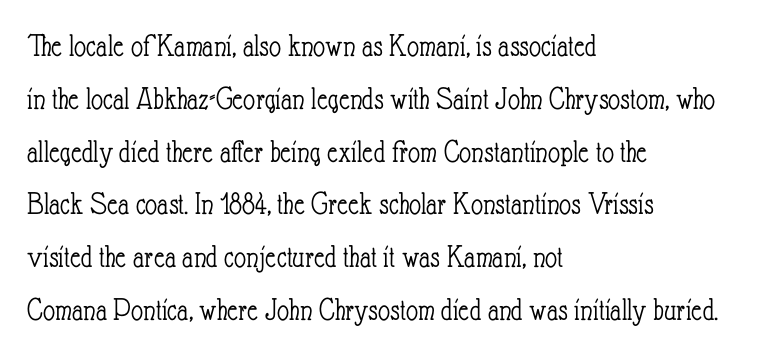
Ascenders rise straight up at ninety degrees. The passage shown stacks its lines at a standard gap. Honestly, the letter spacing is just normal — you wouldn't notice it. Line starts are locked; line ends wander. Proportional: the letters do not fall into vertical columns. Caption: face not bold, strokes unweighted.
